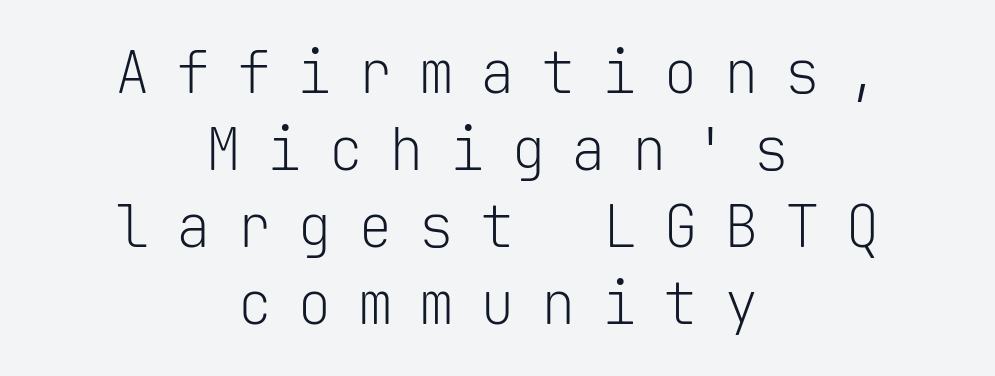
Q: Is the text bold? A: No.
Q: Is the text italic (slanted)? A: No, it is upright.
Q: Is the typeface a serif or a sans-serif typeface? A: Sans-serif.
Q: Is the text underlined? A: No.
Q: How is the paragraph aligned? A: Centered.
Q: Is the spacing between letters normal or unusually wide? A: Unusually wide.
Q: Is the spacing between lines tight, normal or loose? A: Normal.
Q: Width (condensed, normal, or wide)? A: Normal.
Q: Stroke contrast? A: Low.
Q: x-height? A: Medium.
Q: Monospaced? A: Yes.
